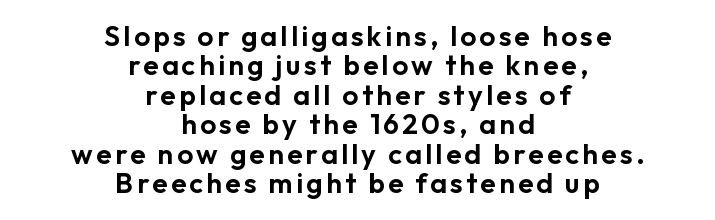
The foot of each line stays bare and open. To sum up the face: it is a sans, with no serifs. A typesetter would call this proportional, since set widths differ per character. Does the lettering tilt? It doesn't — this is upright. In terms of leading, this rendering errs on the cramped side. The paragraph shown floats in the horizontal middle.
